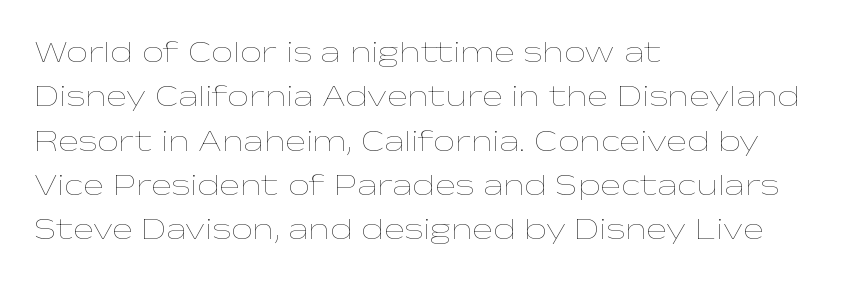
The image shows 31 px thin, wide type, upright; set left-aligned, normal line spacing (1.43x), normal letter spacing, not underlined; low stroke contrast and a medium x-height.
